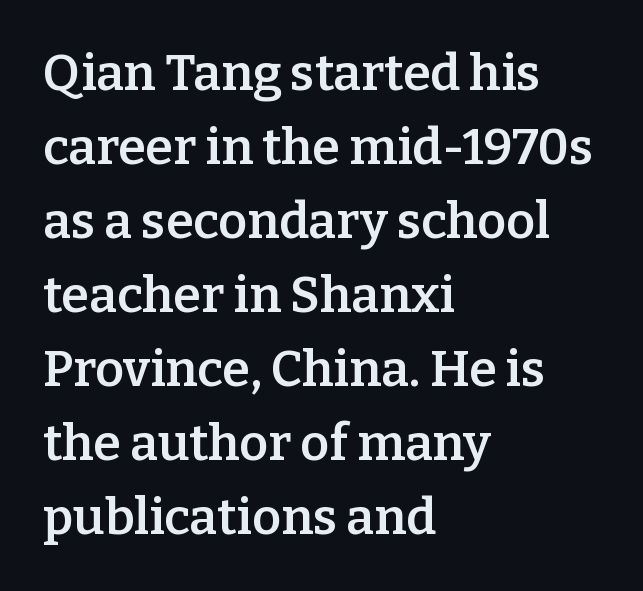
The line texture is even and compact thanks to regular tracking. All the whitespace from short lines collects on the right. The designer left line spacing at the default. Plain, unruled lines of type. Does the lettering tilt? It doesn't — this is upright.
